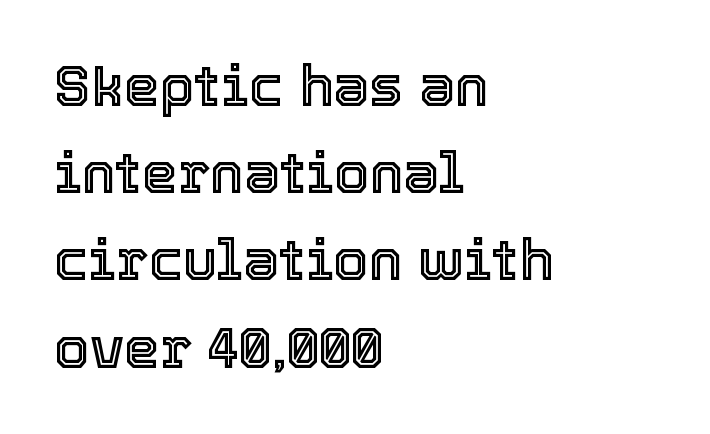
The image shows 57 px text type, upright; set left-aligned, normal line spacing (1.53x), normal letter spacing, not underlined; a medium x-height.
